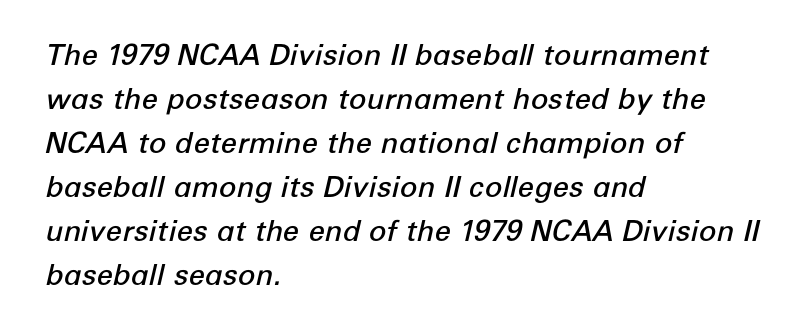
{"italic": "yes", "lean": "right", "slant_degrees": 12, "bold": "semi", "weight": "semibold", "width": "normal", "stroke_contrast": "low", "x_height": "medium", "monospaced": "no", "underline": "no", "align": "left", "line_spacing": "normal", "line_spacing_ratio": 1.52, "letter_spacing": "normal", "letter_spacing_em": 0.0, "glyph_px": 29}
